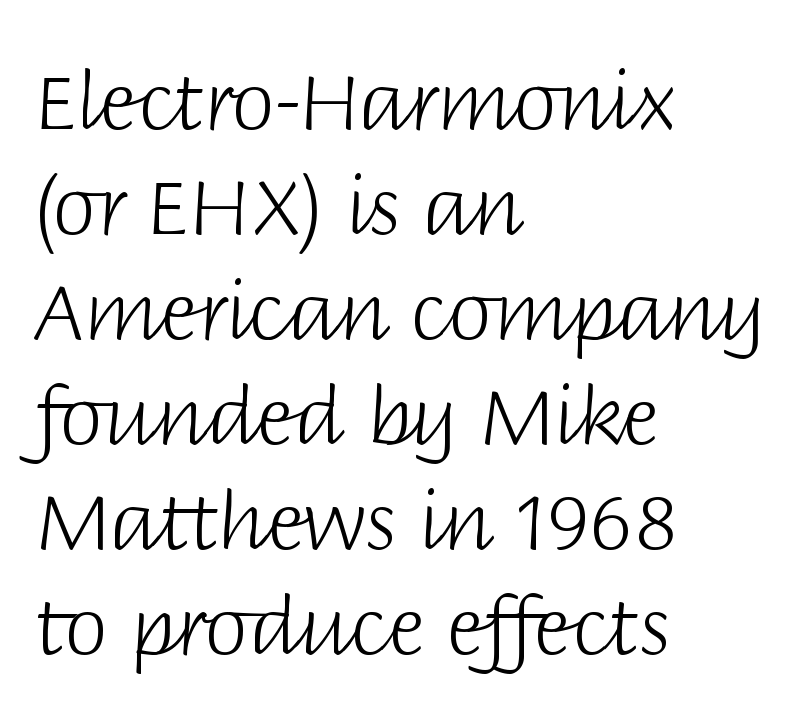
{"serif": "no", "italic": "no", "bold": "no", "weight": "light", "width": "normal", "stroke_contrast": "low", "x_height": "large", "monospaced": "no", "underline": "no", "align": "left", "line_spacing": "normal", "line_spacing_ratio": 1.33, "letter_spacing": "normal", "letter_spacing_em": 0.0, "glyph_px": 79}
